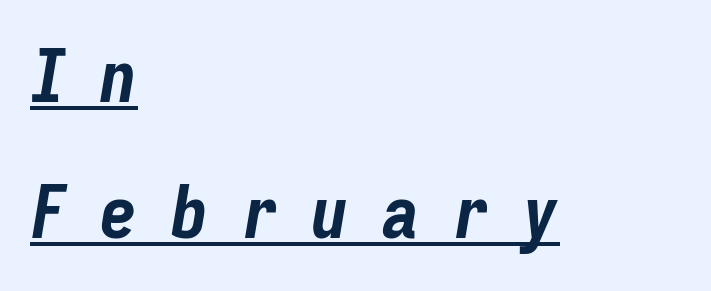
Q: Is the text bold? A: Yes.
Q: Is the text italic (slanted)? A: Yes, it leans right by about 9 degrees.
Q: Is the text underlined? A: Yes.
Q: How is the paragraph aligned? A: Left-aligned.
Q: Is the spacing between letters normal or unusually wide? A: Unusually wide.
Q: Width (condensed, normal, or wide)? A: Condensed.
Q: Stroke contrast? A: Low.
Q: x-height? A: Medium.
Q: Monospaced? A: Yes.
